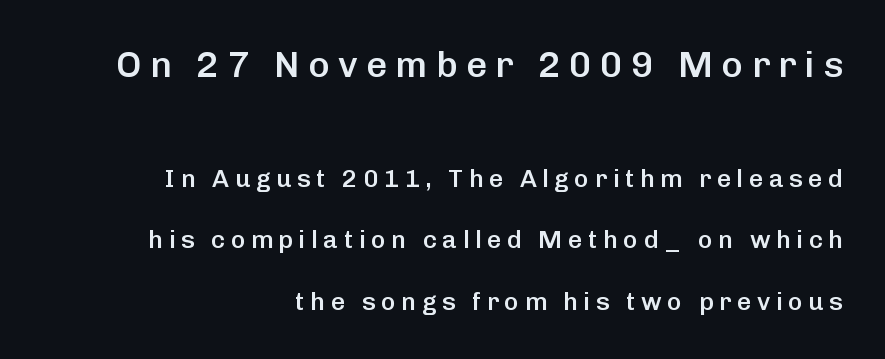
The image shows 37 px semibold sans-serif type, upright; set right-aligned, loose line spacing (2.46x), unusually wide letter spacing (+0.22 em), not underlined; the first (top) block is 1.48x larger; low stroke contrast and a medium x-height.
